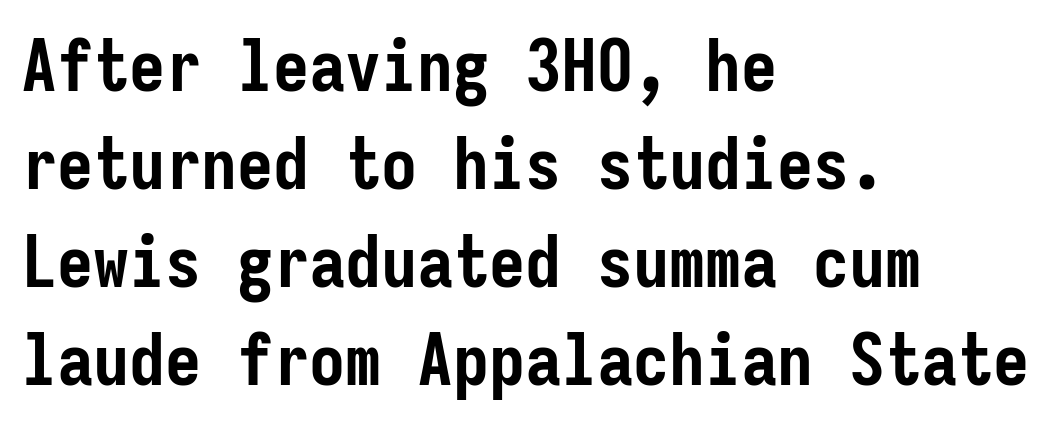
{"serif": "no", "italic": "no", "bold": "yes", "weight": "semibold", "width": "condensed", "stroke_contrast": "low", "x_height": "medium", "monospaced": "yes", "underline": "no", "align": "left", "line_spacing": "normal", "line_spacing_ratio": 1.36, "letter_spacing": "normal", "letter_spacing_em": 0.0, "glyph_px": 72}
